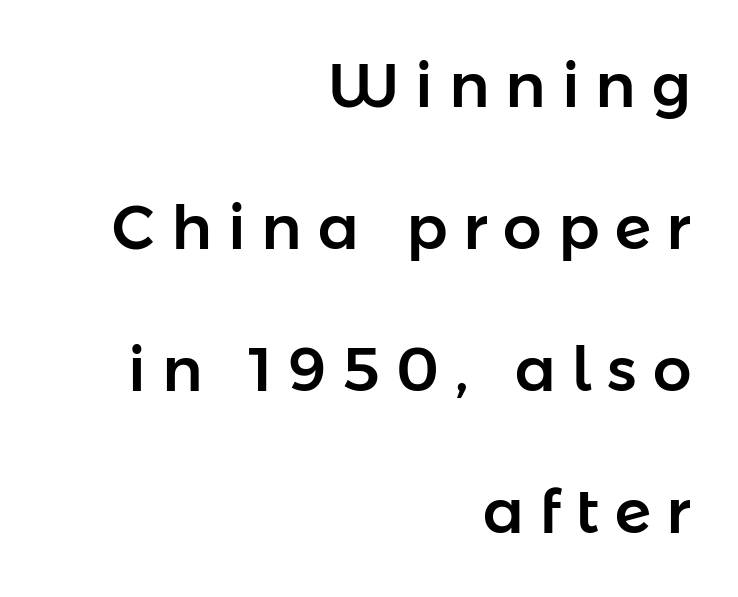
{"serif": "no", "italic": "no", "width": "normal", "stroke_contrast": "low", "x_height": "medium", "monospaced": "no", "underline": "no", "align": "right", "line_spacing": "loose", "line_spacing_ratio": 2.33, "letter_spacing": "wide", "letter_spacing_em": 0.26, "glyph_px": 61}
